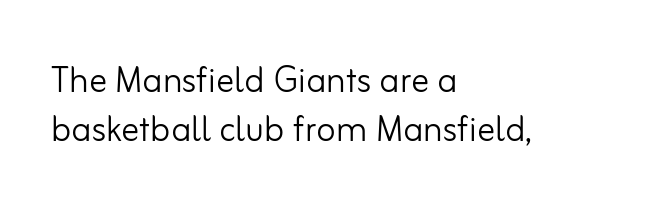
Q: Is the text bold? A: No.
Q: Is the text italic (slanted)? A: No, it is upright.
Q: Is the typeface a serif or a sans-serif typeface? A: Sans-serif.
Q: Is the text underlined? A: No.
Q: How is the paragraph aligned? A: Left-aligned.
Q: Is the spacing between letters normal or unusually wide? A: Normal.
Q: Is the spacing between lines tight, normal or loose? A: Tight.
Q: Width (condensed, normal, or wide)? A: Normal.
Q: Stroke contrast? A: Low.
Q: x-height? A: Small.
Q: Monospaced? A: No.
